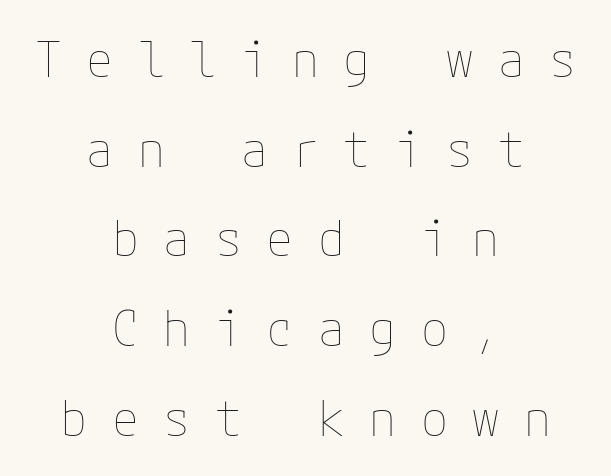
Each word looks stretched out because of the extra space between its letters. Each row of text sits above clean, open space. Rendered with straight, roman letterforms. Short and long lines alike share a common midpoint. These glyphs show unthickened strokes, regular width or finer.
